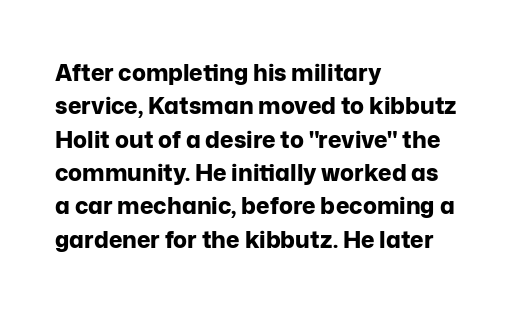
{"italic": "no", "bold": "yes", "underline": "no", "align": "left", "line_spacing": "normal", "line_spacing_ratio": 1.45, "letter_spacing": "normal", "letter_spacing_em": 0.0, "glyph_px": 23}
